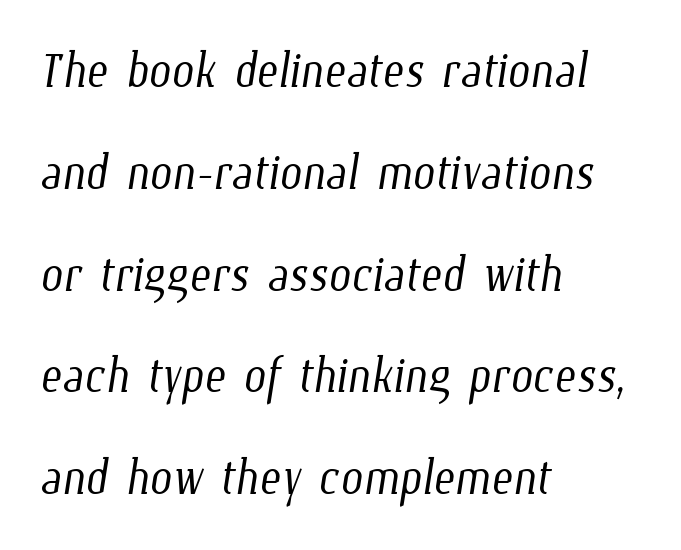
The image shows 64 px light, condensed type; set left-aligned, normal line spacing (1.59x), normal letter spacing, not underlined; low stroke contrast and a medium x-height.
